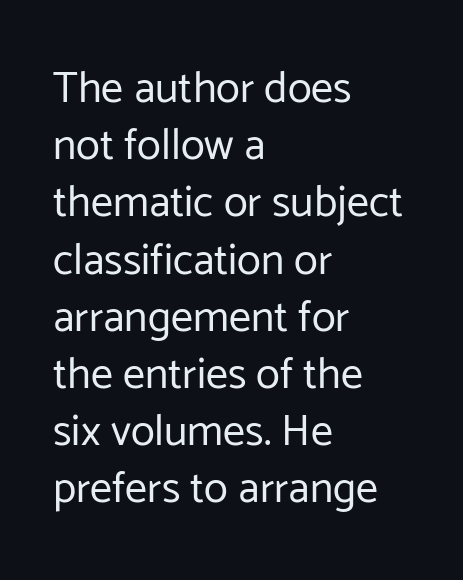
{"serif": "no", "italic": "no", "bold": "no", "weight": "regular", "width": "normal", "stroke_contrast": "low", "x_height": "medium", "monospaced": "no", "underline": "no", "align": "left", "line_spacing": "normal", "line_spacing_ratio": 1.3, "letter_spacing": "normal", "letter_spacing_em": 0.0, "glyph_px": 44}
